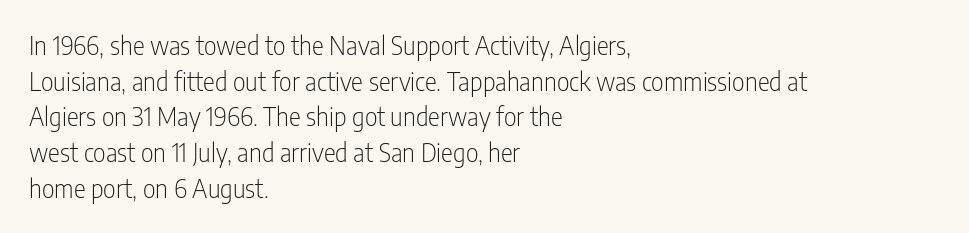
{"italic": "no", "bold": "no", "underline": "no", "align": "left", "line_spacing": "normal", "line_spacing_ratio": 1.43, "letter_spacing": "normal", "letter_spacing_em": 0.0, "glyph_px": 25}
